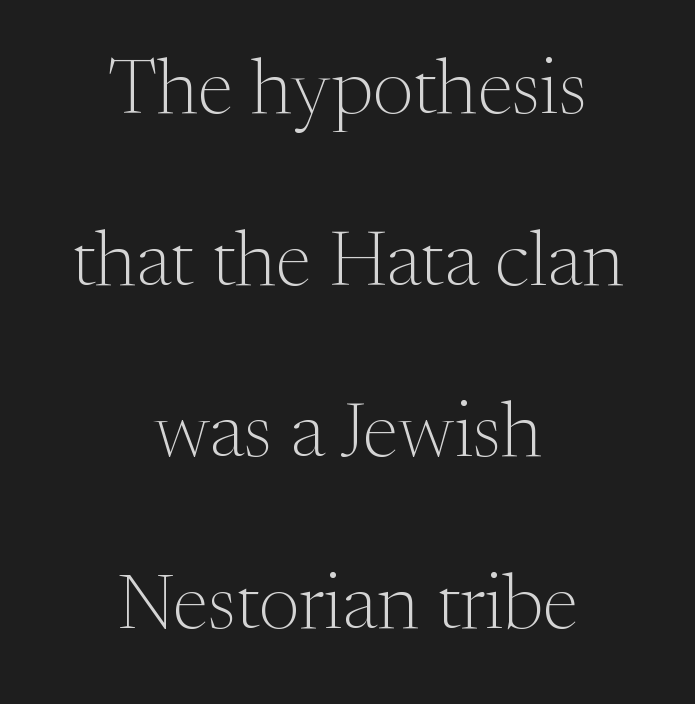
The image shows 78 px light serif type, upright; set centered, loose line spacing (2.2x), normal letter spacing, not underlined; medium stroke contrast and a medium x-height.
